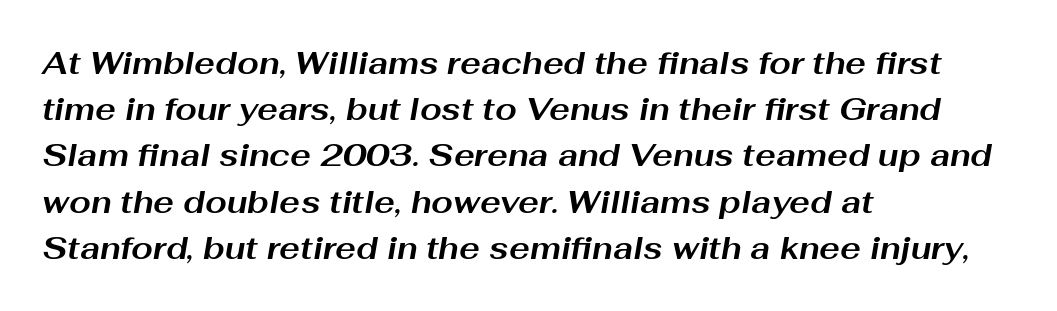
{"italic": "yes", "lean": "right", "slant_degrees": 10, "bold": "yes", "weight": "bold", "width": "wide", "stroke_contrast": "medium", "x_height": "medium", "monospaced": "no", "underline": "no", "align": "left", "line_spacing": "normal", "line_spacing_ratio": 1.49, "letter_spacing": "normal", "letter_spacing_em": 0.0, "glyph_px": 31}
